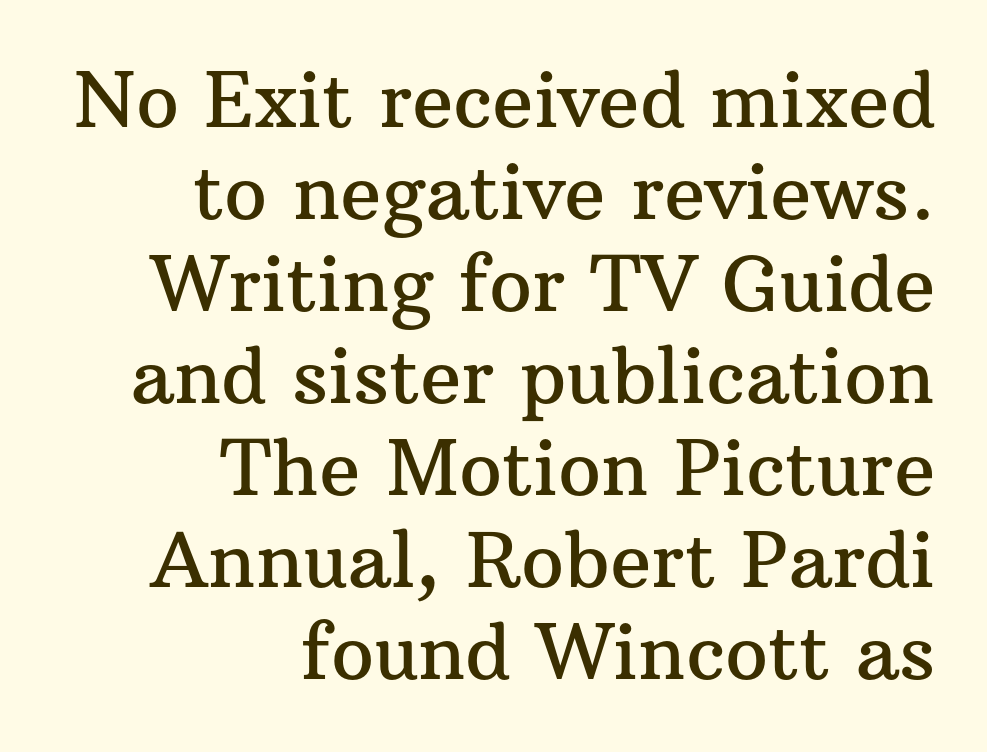
Q: Is the text italic (slanted)? A: No, it is upright.
Q: Is the typeface a serif or a sans-serif typeface? A: Serif.
Q: Is the text underlined? A: No.
Q: How is the paragraph aligned? A: Right-aligned.
Q: Is the spacing between letters normal or unusually wide? A: Normal.
Q: Width (condensed, normal, or wide)? A: Normal.
Q: Stroke contrast? A: Medium.
Q: x-height? A: Medium.
Q: Monospaced? A: No.
